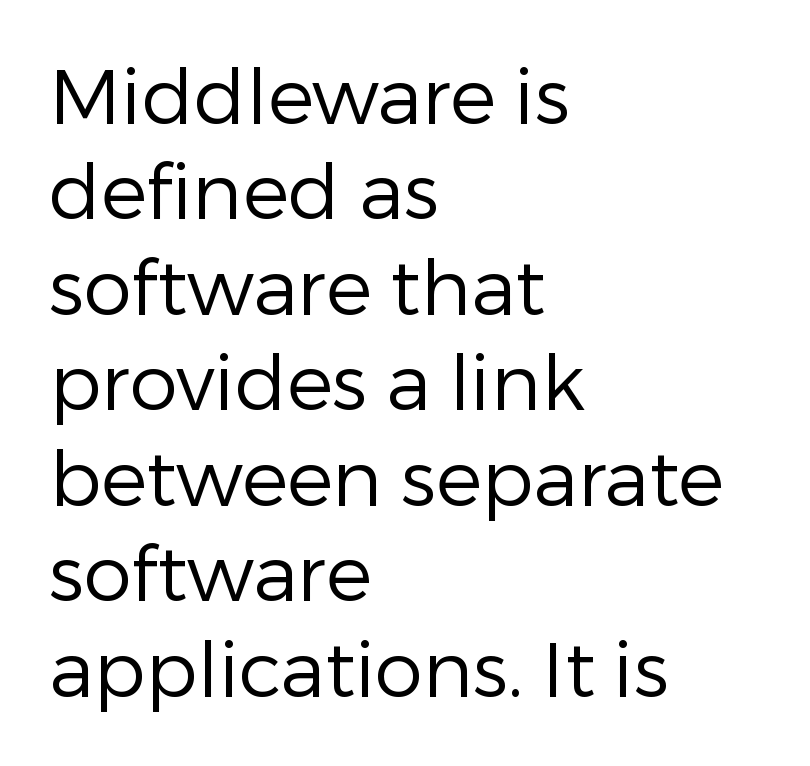
The image shows 77 px regular-weight sans-serif type, upright; set left-aligned, line spacing 1.24x, normal letter spacing, not underlined; low stroke contrast and a medium x-height.
